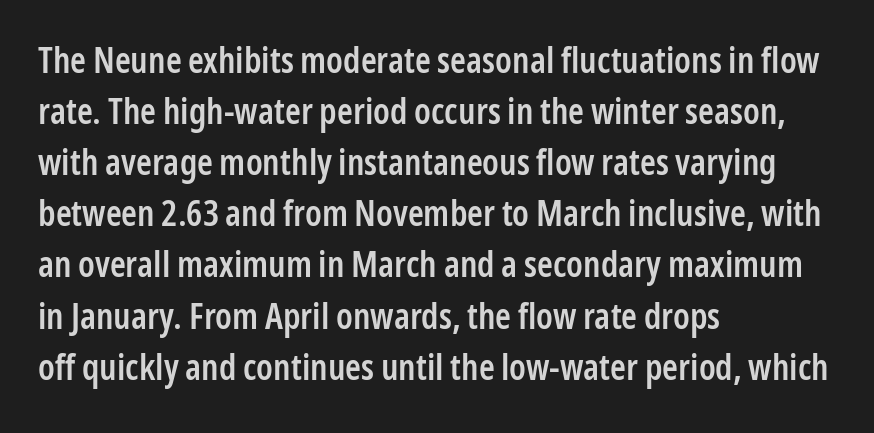
This sample keeps an unexceptional amount of space between lines. Quick note: underline off. Quick note: not italic, upright. Look at the tracking — it's just the regular setting, nothing added. Compared with an ordinary text face, these strokes are moderately heavier — a semibold.
